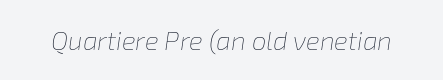
Q: Is the text bold? A: No.
Q: Is the text italic (slanted)? A: Yes, it leans right by about 8 degrees.
Q: Is the text underlined? A: No.
Q: Is the spacing between letters normal or unusually wide? A: Normal.
